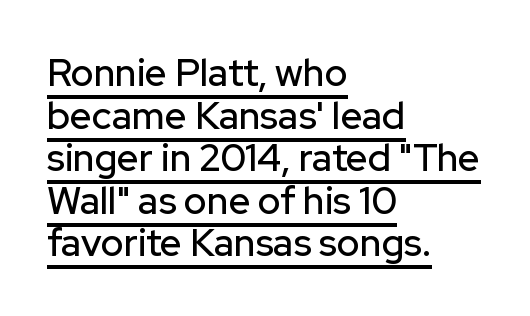
The image shows 38 px sans-serif type, upright; set left-aligned, tight line spacing (1.12x), normal letter spacing, underlined; low stroke contrast and a medium x-height.
